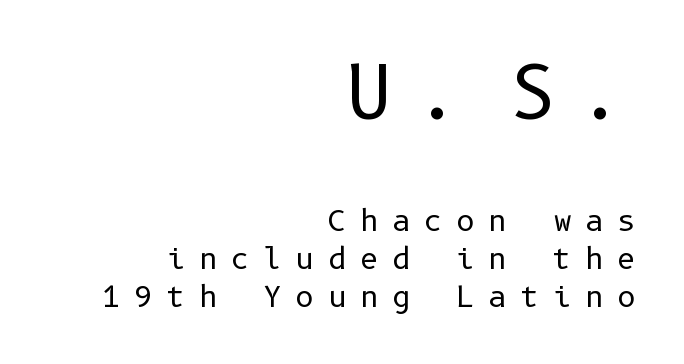
Does the copy run flush right? Yes — the right margin is perfectly even. Underline: absent. The letterforms stand isolated, each surrounded by extra space. Grotesque or geometric, the face here clearly has no serifs. Whoever set this made the first block the dominant, larger element. The letterforms sit at book weight or below.
